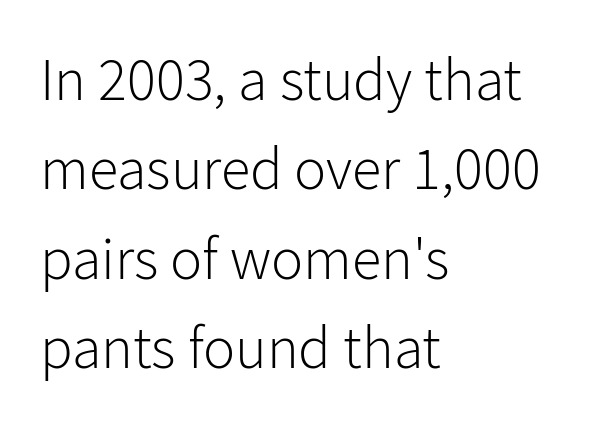
The image shows 60 px light sans-serif type, upright; set left-aligned, normal line spacing (1.49x), normal letter spacing, not underlined; low stroke contrast and a medium x-height.
